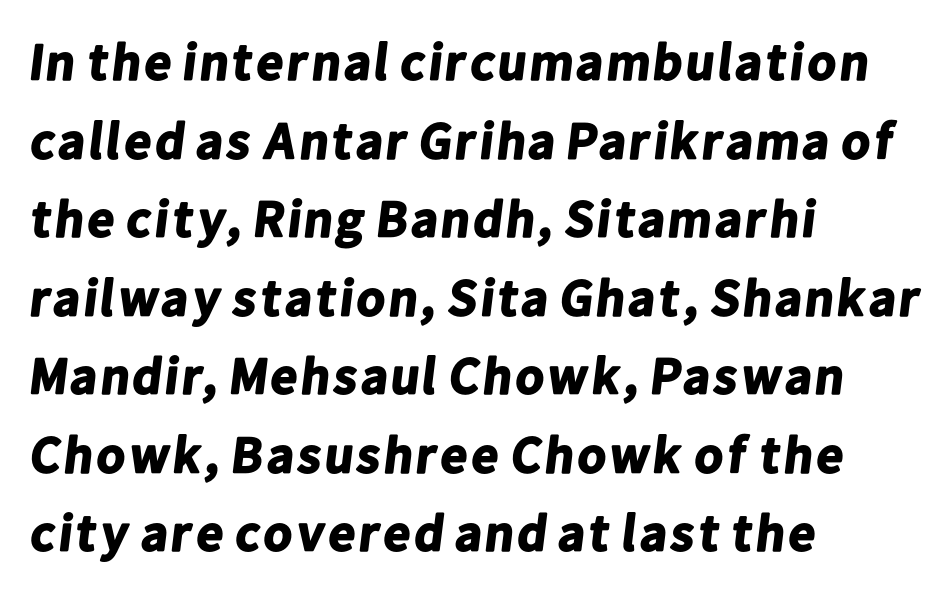
The image shows 52 px bold sans-serif type; set left-aligned, normal line spacing (1.51x), normal letter spacing, not underlined; low stroke contrast and a medium x-height.
